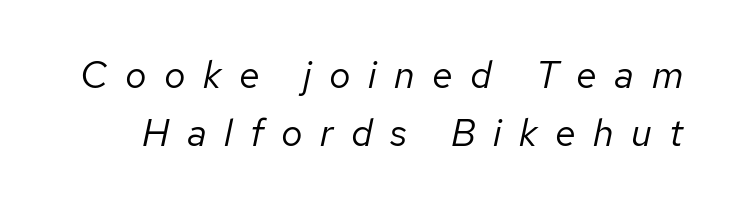
It's the slanting kind of type. The space directly below the letters is spotless. Weight: in the light-to-regular range. Varying glyph widths throughout — classic text-font behaviour. The lines sit at an ordinary, default distance from one another.
